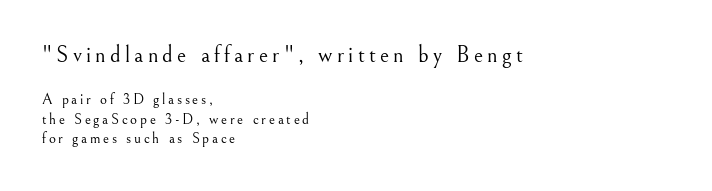
{"italic": "no", "bold": "no", "underline": "no", "align": "left", "line_spacing": "normal", "line_spacing_ratio": 1.3, "larger_block": "first", "size_ratio": 1.53, "glyph_px": 23}
